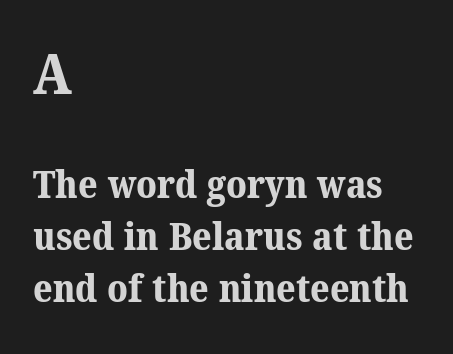
{"serif": "yes", "bold": "yes", "weight": "bold", "width": "normal", "stroke_contrast": "medium", "x_height": "medium", "monospaced": "no", "underline": "no", "align": "left", "line_spacing": "normal", "line_spacing_ratio": 1.37, "letter_spacing": "normal", "letter_spacing_em": 0.0, "larger_block": "first", "size_ratio": 1.5, "glyph_px": 57}
